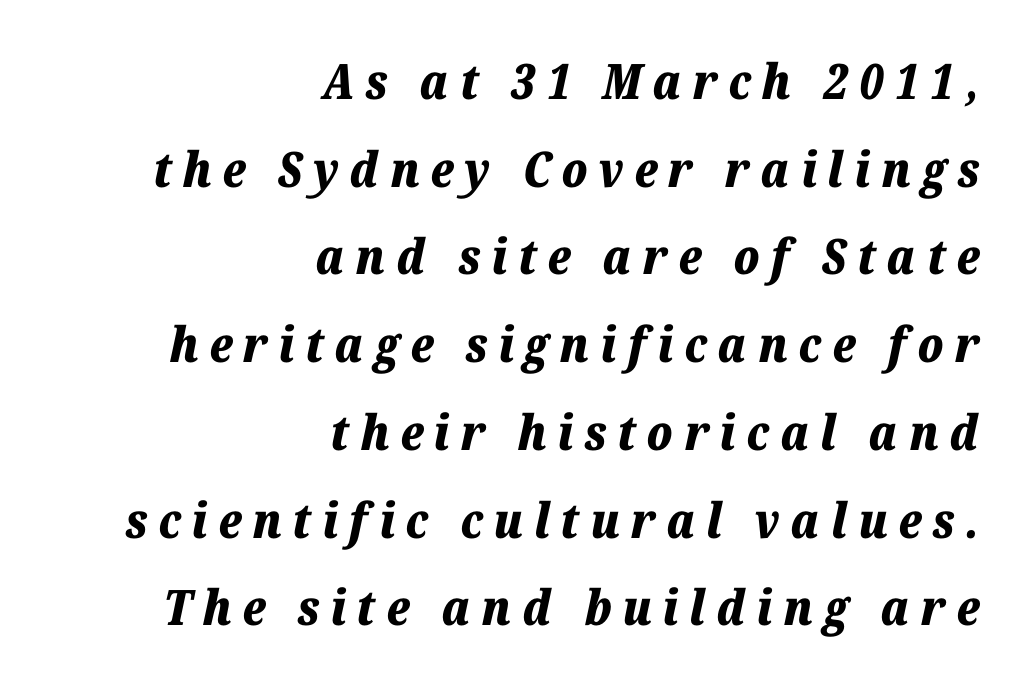
Tracking value appears strongly positive — letters spread wide. Think of a printed novel: that variable character pitch is what you see here. The sample has been set heavy, in full bold. Characters are canted at an angle relative to the baseline's perpendicular. The words here are not underlined.
